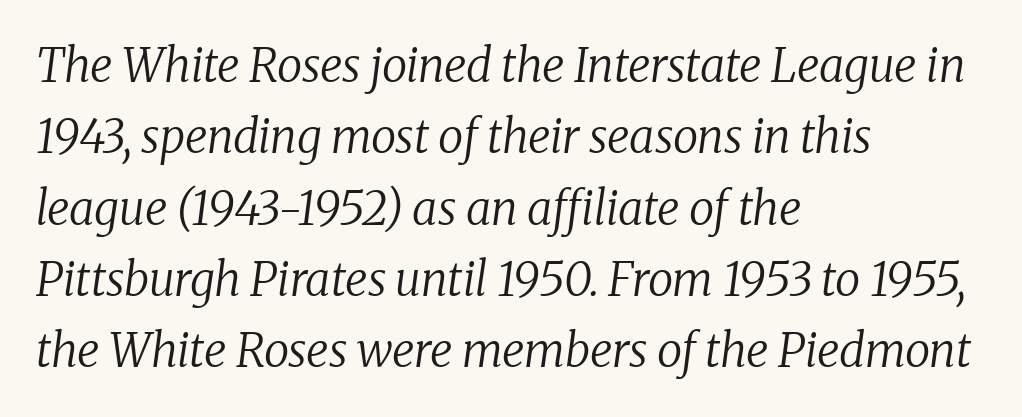
{"serif": "yes", "italic": "yes", "lean": "right", "slant_degrees": 8, "bold": "no", "weight": "regular", "width": "normal", "stroke_contrast": "low", "x_height": "medium", "monospaced": "no", "underline": "no", "align": "left", "line_spacing": "normal", "line_spacing_ratio": 1.55, "letter_spacing": "normal", "letter_spacing_em": 0.0, "glyph_px": 46}
